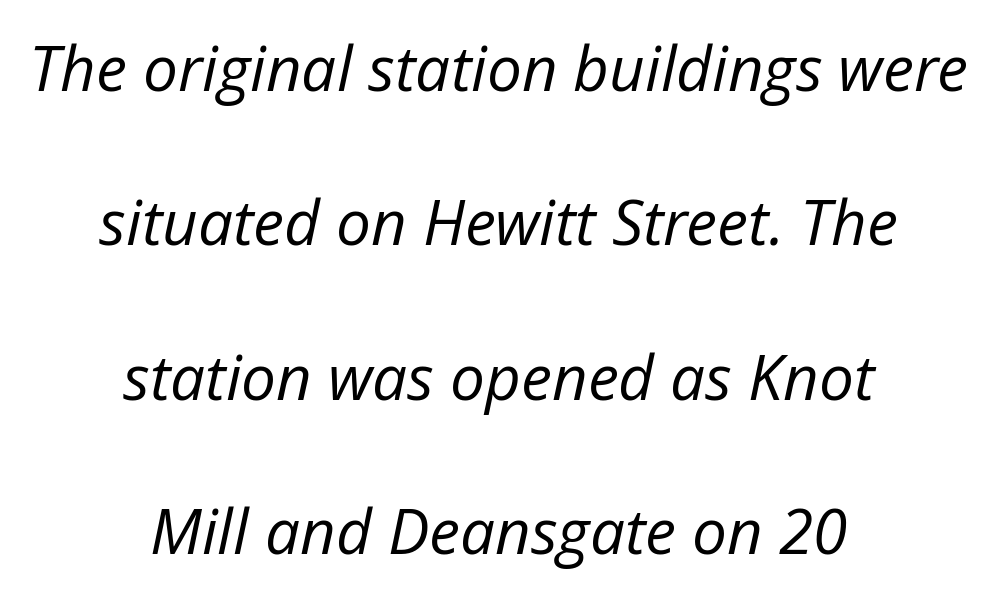
Q: Is the text bold? A: No.
Q: Is the text italic (slanted)? A: Yes, it leans right by about 12 degrees.
Q: Is the text underlined? A: No.
Q: How is the paragraph aligned? A: Centered.
Q: Is the spacing between letters normal or unusually wide? A: Normal.
Q: Is the spacing between lines tight, normal or loose? A: Loose.
Q: Width (condensed, normal, or wide)? A: Normal.
Q: Stroke contrast? A: Low.
Q: x-height? A: Medium.
Q: Monospaced? A: No.
